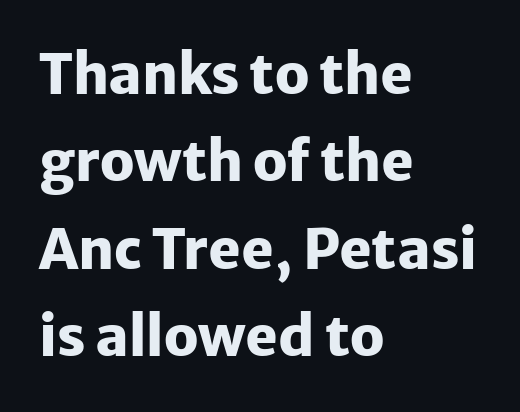
Q: Is the text bold? A: Yes.
Q: Is the text italic (slanted)? A: No, it is upright.
Q: Is the typeface a serif or a sans-serif typeface? A: Sans-serif.
Q: Is the text underlined? A: No.
Q: How is the paragraph aligned? A: Left-aligned.
Q: Is the spacing between letters normal or unusually wide? A: Normal.
Q: Is the spacing between lines tight, normal or loose? A: Normal.
Q: Width (condensed, normal, or wide)? A: Normal.
Q: Stroke contrast? A: Low.
Q: x-height? A: Medium.
Q: Monospaced? A: No.
